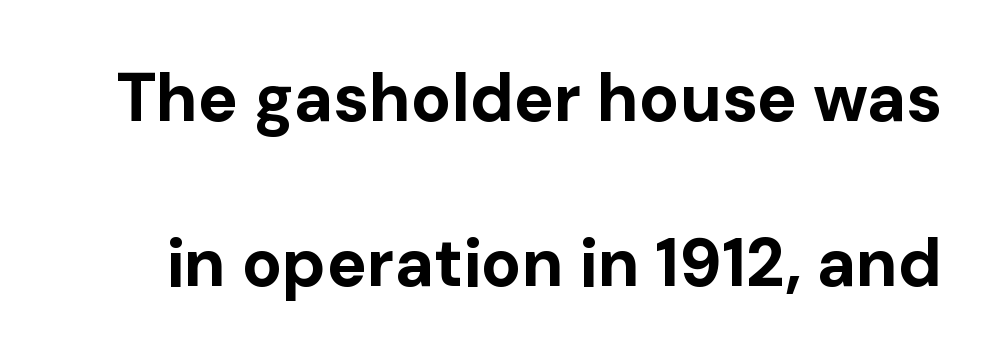
Each row of text sits above clean, open space. The text was rendered using a sans face with plain stroke endings. Students, observe: this is what heavily led, spacious text looks like. Nothing unusual about the tracking: characters are spaced as the font intends. Nope, not italic — everything's standing straight.
